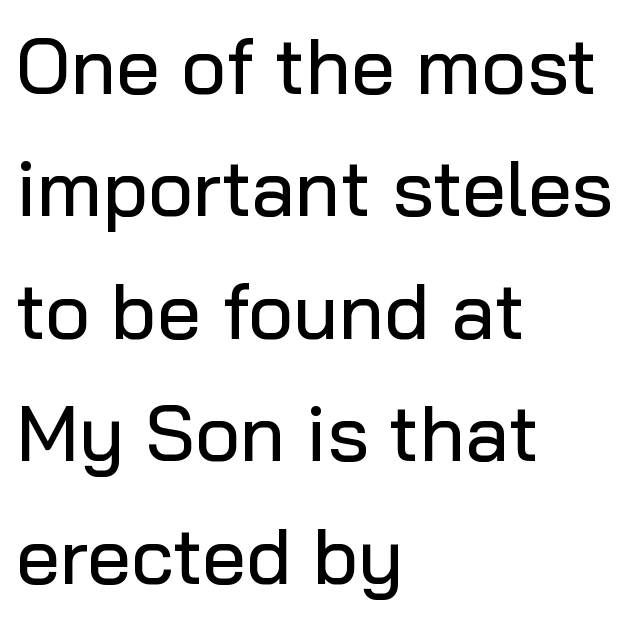
The image shows 78 px sans-serif type, upright; set left-aligned, normal line spacing (1.57x), normal letter spacing, not underlined; low stroke contrast and a medium x-height.
